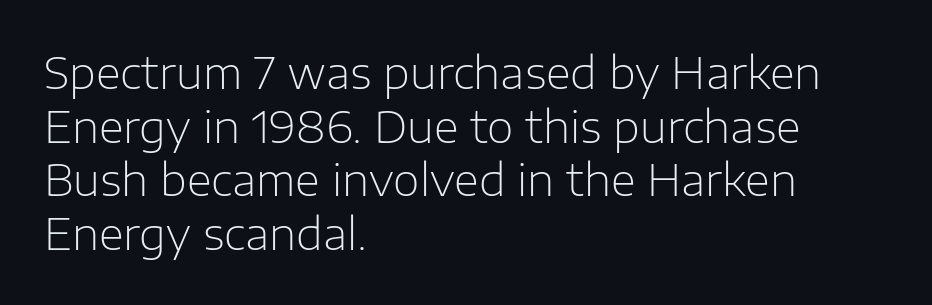
{"serif": "no", "italic": "no", "bold": "no", "weight": "light", "width": "normal", "stroke_contrast": "low", "x_height": "medium", "monospaced": "no", "underline": "no", "align": "left", "line_spacing": "normal", "line_spacing_ratio": 1.25, "letter_spacing": "normal", "letter_spacing_em": 0.0, "glyph_px": 43}
